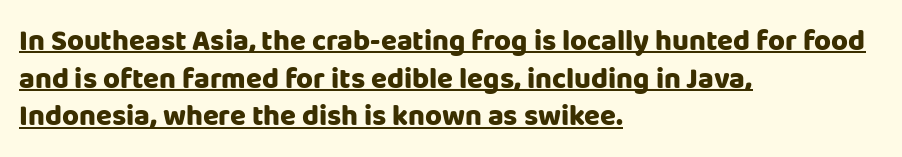
The image shows 29 px heavy sans-serif type, upright; set left-aligned, normal line spacing (1.3x), normal letter spacing, underlined; low stroke contrast and a large x-height.
